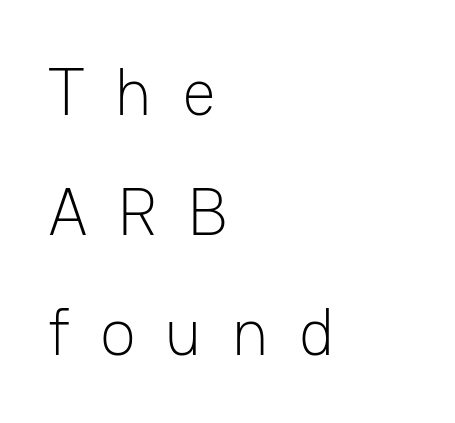
The image shows 67 px light sans-serif type, upright; set left-aligned, line spacing 1.79x, unusually wide letter spacing (+0.44 em), not underlined; low stroke contrast and a medium x-height.
